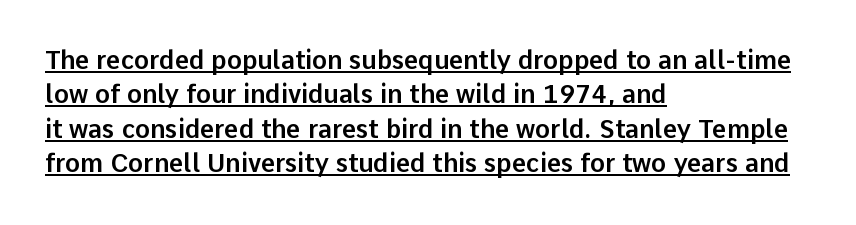
{"italic": "no", "underline": "yes", "align": "left", "line_spacing": "normal", "line_spacing_ratio": 1.38, "letter_spacing": "normal", "letter_spacing_em": 0.0, "glyph_px": 25}
